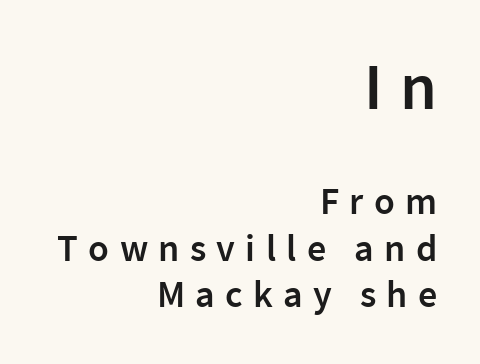
Q: Is the text bold? A: Semi-bold.
Q: Is the text italic (slanted)? A: No, it is upright.
Q: Is the typeface a serif or a sans-serif typeface? A: Sans-serif.
Q: Is the text underlined? A: No.
Q: How is the paragraph aligned? A: Right-aligned.
Q: Is the spacing between letters normal or unusually wide? A: Unusually wide.
Q: Which block of text is set in a larger size, the first (top) or the second (bottom)? A: The first (top) one.
Q: Width (condensed, normal, or wide)? A: Normal.
Q: Stroke contrast? A: Low.
Q: x-height? A: Medium.
Q: Monospaced? A: No.
